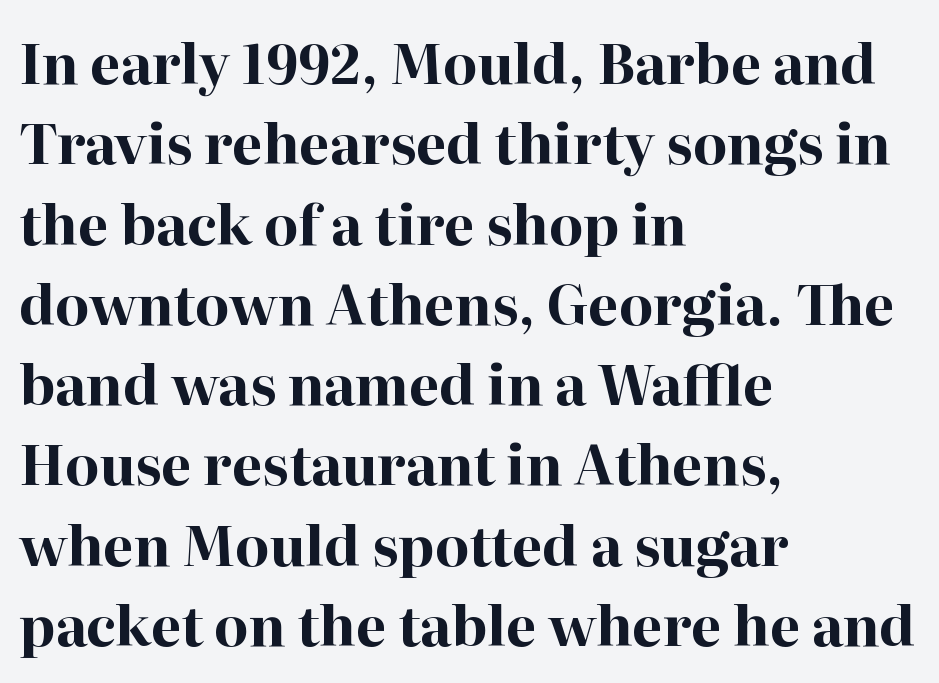
The image shows 55 px bold serif type, upright; set left-aligned, normal line spacing (1.46x), normal letter spacing, not underlined; high stroke contrast and a medium x-height.
